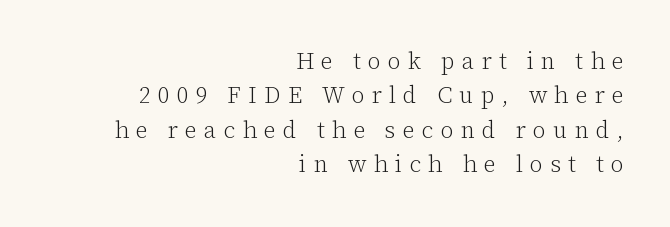
The image shows 23 px text type, upright; set right-aligned, normal line spacing (1.5x), unusually wide letter spacing (+0.31 em), not underlined.
